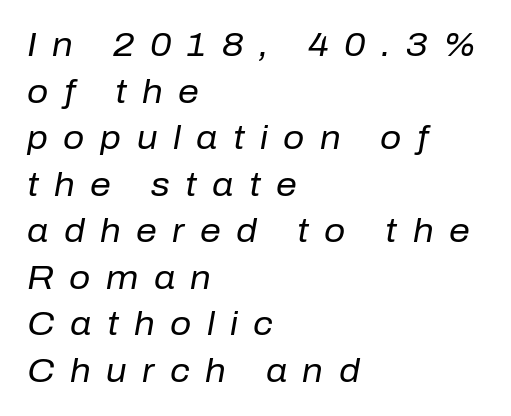
Q: Is the text bold? A: No.
Q: Is the text italic (slanted)? A: Yes, it leans right by about 10 degrees.
Q: Is the text underlined? A: No.
Q: How is the paragraph aligned? A: Left-aligned.
Q: Is the spacing between letters normal or unusually wide? A: Unusually wide.
Q: Is the spacing between lines tight, normal or loose? A: Normal.
Q: Width (condensed, normal, or wide)? A: Normal.
Q: Stroke contrast? A: Low.
Q: x-height? A: Medium.
Q: Monospaced? A: No.
